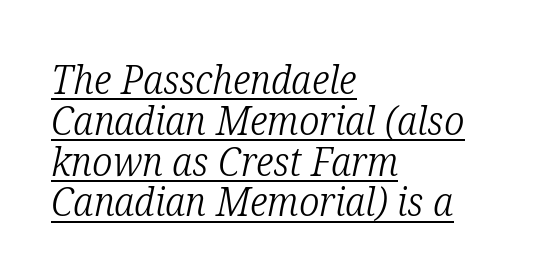
Font category for this specimen: serif. The typography opts for an oblique posture over an upright one. Has an underline been added? It has. Compared with a centered layout, this one pins lines to the left instead.
